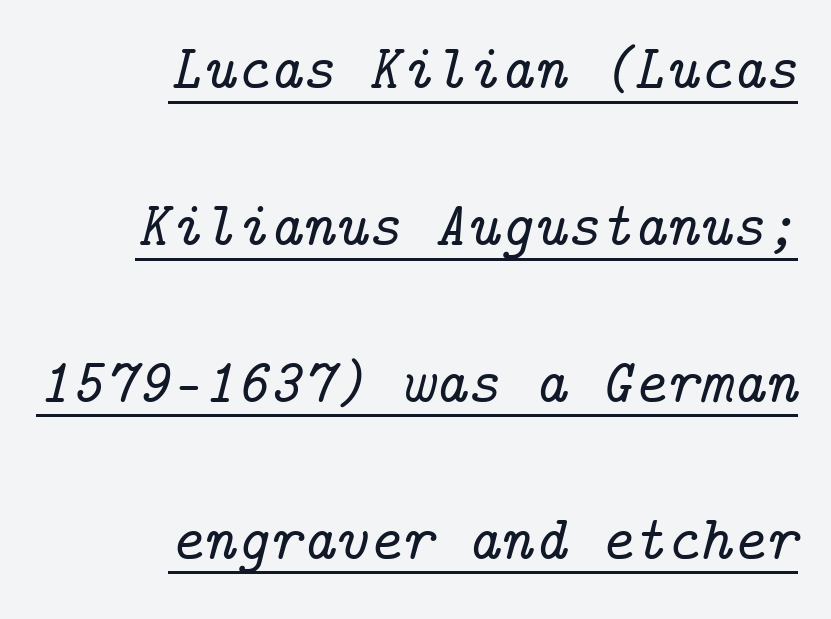
You can see a thin bar hugging the bottom of the glyphs. The typesetter chose a ragged-left arrangement here. Honestly, the rows look like they've been pulled way apart. The gaps between neighbouring characters are ordinary and unremarkable.
